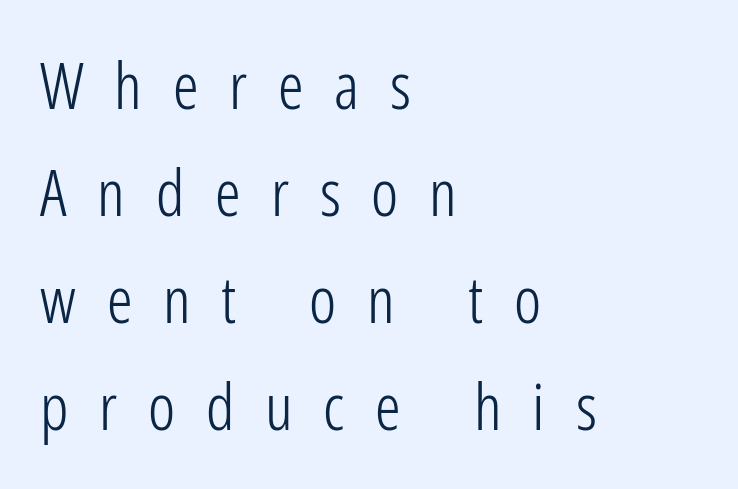
The image shows 64 px light, condensed sans-serif type, upright; set left-aligned, normal line spacing (1.67x), unusually wide letter spacing (+0.48 em), not underlined; low stroke contrast and a medium x-height.
